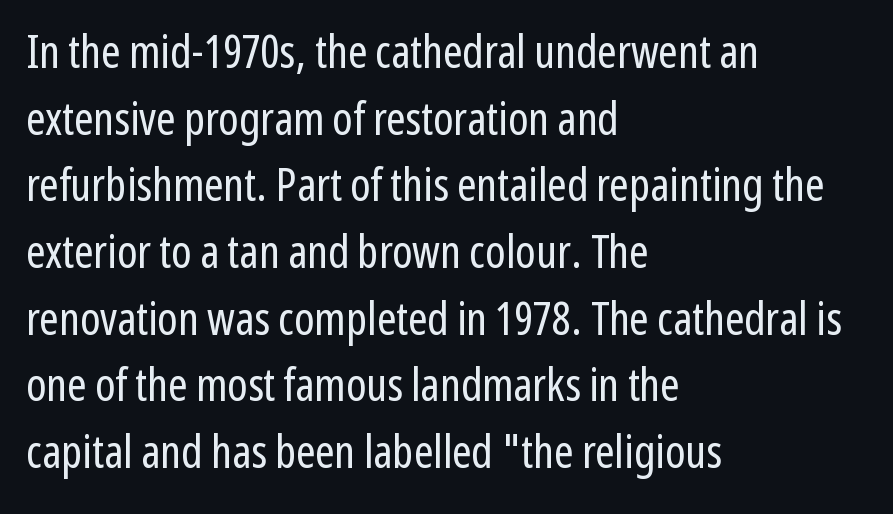
Q: Is the text bold? A: No.
Q: Is the text italic (slanted)? A: No, it is upright.
Q: Is the typeface a serif or a sans-serif typeface? A: Sans-serif.
Q: Is the text underlined? A: No.
Q: How is the paragraph aligned? A: Left-aligned.
Q: Is the spacing between letters normal or unusually wide? A: Normal.
Q: Is the spacing between lines tight, normal or loose? A: Normal.
Q: Width (condensed, normal, or wide)? A: Condensed.
Q: Stroke contrast? A: Low.
Q: x-height? A: Medium.
Q: Monospaced? A: No.
